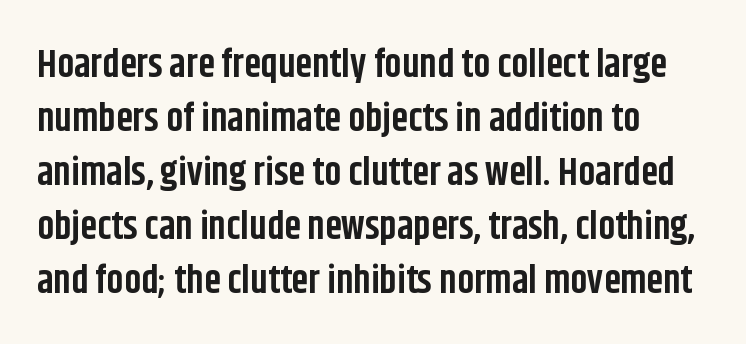
Q: Is the text bold? A: Yes.
Q: Is the text italic (slanted)? A: No, it is upright.
Q: Is the typeface a serif or a sans-serif typeface? A: Sans-serif.
Q: Is the text underlined? A: No.
Q: How is the paragraph aligned? A: Left-aligned.
Q: Is the spacing between letters normal or unusually wide? A: Normal.
Q: Is the spacing between lines tight, normal or loose? A: Normal.
Q: Width (condensed, normal, or wide)? A: Condensed.
Q: Stroke contrast? A: Low.
Q: x-height? A: Large.
Q: Monospaced? A: No.
